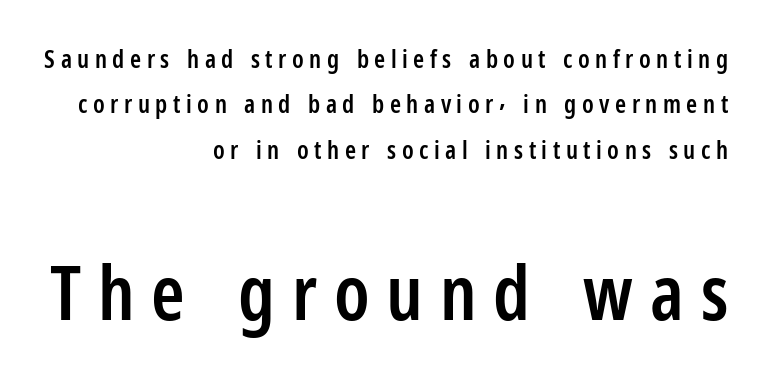
The image shows 76 px semibold, condensed sans-serif type, upright; set right-aligned, line spacing 1.82x, unusually wide letter spacing (+0.22 em), not underlined; the second (bottom) block is 3.04x larger; low stroke contrast and a medium x-height.
